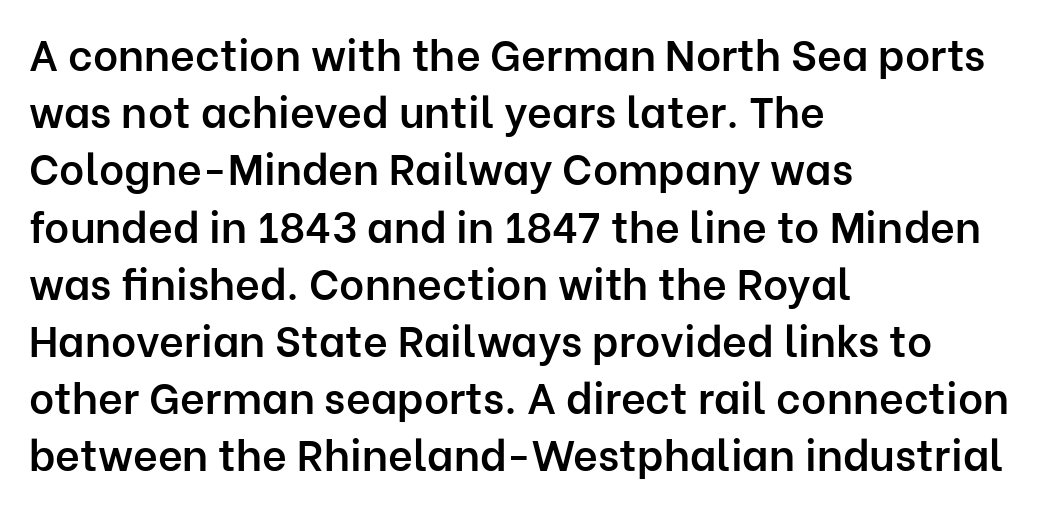
Q: Is the text bold? A: Semi-bold.
Q: Is the text italic (slanted)? A: No, it is upright.
Q: Is the typeface a serif or a sans-serif typeface? A: Sans-serif.
Q: Is the text underlined? A: No.
Q: How is the paragraph aligned? A: Left-aligned.
Q: Is the spacing between letters normal or unusually wide? A: Normal.
Q: Is the spacing between lines tight, normal or loose? A: Normal.
Q: Width (condensed, normal, or wide)? A: Normal.
Q: Stroke contrast? A: Low.
Q: x-height? A: Medium.
Q: Monospaced? A: No.
